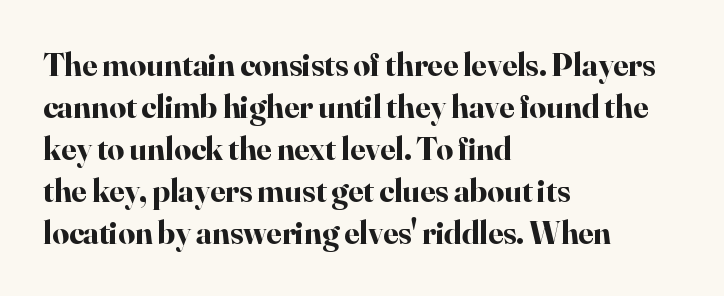
This sample is left-justified, so line endings fall wherever the words run out. Do the characters align in a grid? No, the font is proportional. Each letter's strokes conclude with small projecting serifs. Summary of weight: heavy, a full bold. Between one letter and the next there's only the usual sliver of space. Line spacing here is normal.
